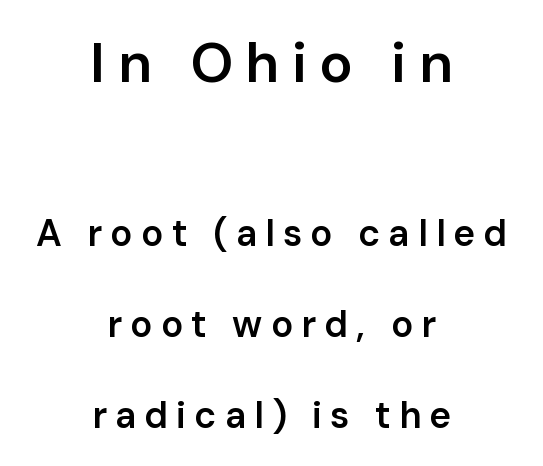
Q: Is the text bold? A: Semi-bold.
Q: Is the text italic (slanted)? A: No, it is upright.
Q: Is the typeface a serif or a sans-serif typeface? A: Sans-serif.
Q: Is the text underlined? A: No.
Q: How is the paragraph aligned? A: Centered.
Q: Is the spacing between letters normal or unusually wide? A: Unusually wide.
Q: Is the spacing between lines tight, normal or loose? A: Loose.
Q: Which block of text is set in a larger size, the first (top) or the second (bottom)? A: The first (top) one.
Q: Width (condensed, normal, or wide)? A: Normal.
Q: Stroke contrast? A: Low.
Q: x-height? A: Medium.
Q: Monospaced? A: No.
